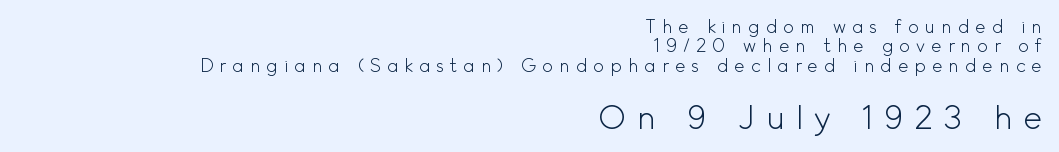
The image shows 32 px light sans-serif type, upright; set right-aligned, tight line spacing (1.07x), unusually wide letter spacing (+0.33 em), not underlined; the second (bottom) block is 1.78x larger; a small x-height.
